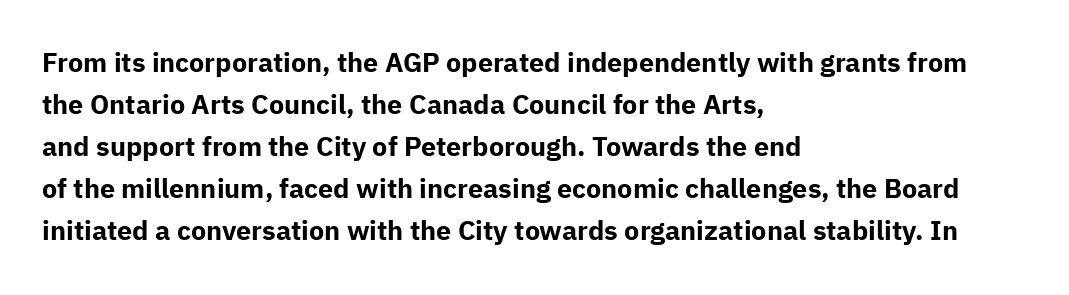
The image shows 27 px bold type, upright; set left-aligned, normal line spacing (1.56x), normal letter spacing, not underlined.
